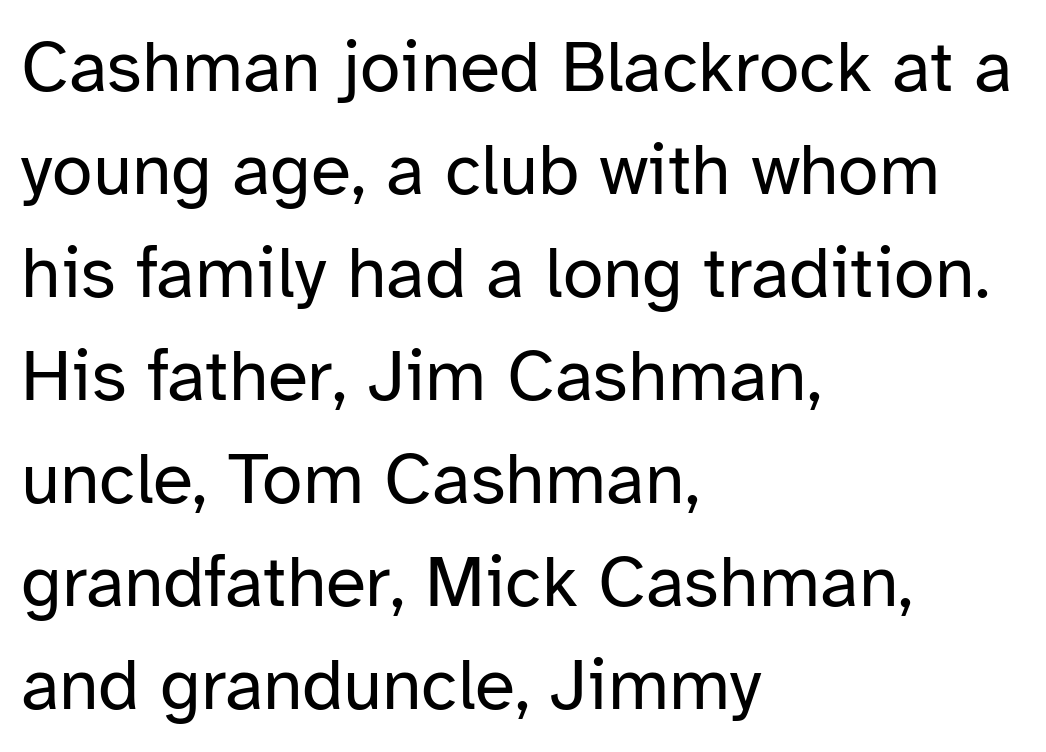
The image shows 73 px regular-weight sans-serif type, upright; set left-aligned, normal line spacing (1.41x), normal letter spacing, not underlined; low stroke contrast and a medium x-height.
